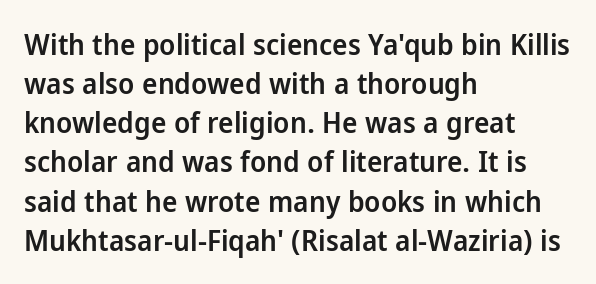
Q: Is the text bold? A: Semi-bold.
Q: Is the text italic (slanted)? A: No, it is upright.
Q: Is the typeface a serif or a sans-serif typeface? A: Sans-serif.
Q: Is the text underlined? A: No.
Q: How is the paragraph aligned? A: Left-aligned.
Q: Is the spacing between letters normal or unusually wide? A: Normal.
Q: Is the spacing between lines tight, normal or loose? A: Normal.
Q: Width (condensed, normal, or wide)? A: Normal.
Q: Stroke contrast? A: Low.
Q: x-height? A: Medium.
Q: Monospaced? A: No.
